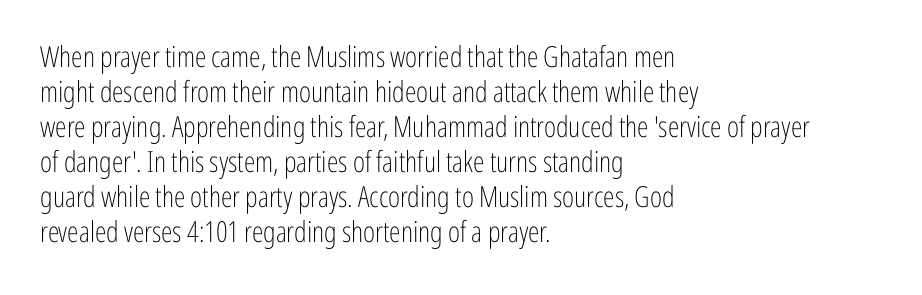
{"serif": "no", "italic": "no", "bold": "no", "weight": "light", "width": "condensed", "stroke_contrast": "low", "x_height": "medium", "monospaced": "no", "underline": "no", "align": "left", "line_spacing_ratio": 1.21, "letter_spacing": "normal", "letter_spacing_em": 0.0, "glyph_px": 29}
